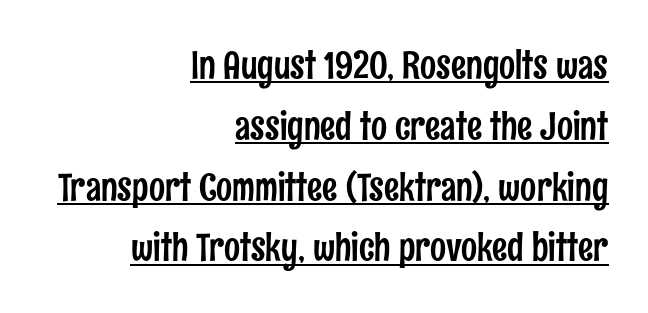
{"serif": "no", "italic": "no", "width": "condensed", "stroke_contrast": "low", "x_height": "medium", "monospaced": "no", "underline": "yes", "align": "right", "line_spacing": "normal", "line_spacing_ratio": 1.6, "letter_spacing": "normal", "letter_spacing_em": 0.0, "glyph_px": 38}
